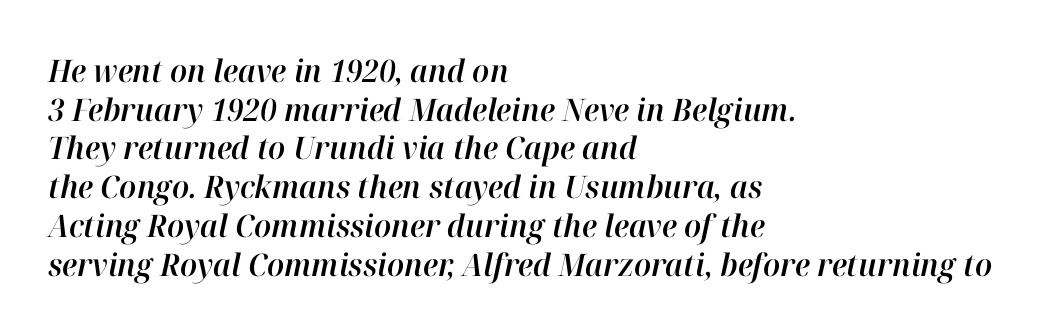
The image shows 31 px text type, italic (leaning right); set left-aligned, normal line spacing (1.25x), normal letter spacing, not underlined; high stroke contrast and a medium x-height.
